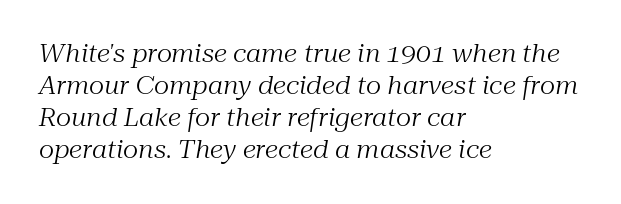
Q: Is the text bold? A: No.
Q: Is the text italic (slanted)? A: Yes, it leans right by about 10 degrees.
Q: Is the text underlined? A: No.
Q: How is the paragraph aligned? A: Left-aligned.
Q: Is the spacing between letters normal or unusually wide? A: Normal.
Q: Is the spacing between lines tight, normal or loose? A: Normal.
